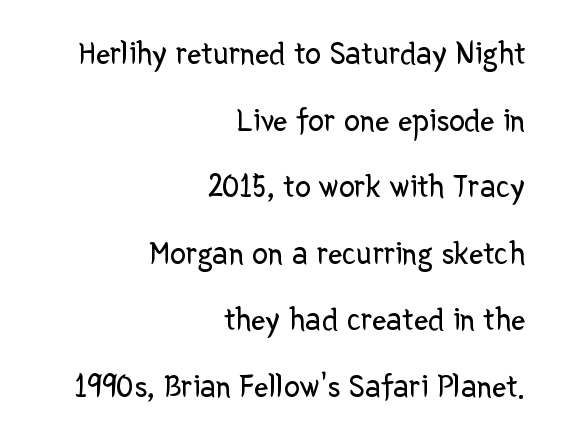
The face used here is proportionally spaced, like ordinary book or web type. Summary of vertical rhythm: relaxed, with wide interline spacing. The lines in this sample share a right terminus and differ only in where they begin. Glance below the letters and you will spot only blank space. The letters sit at their default tracking, neither squeezed nor spread.
